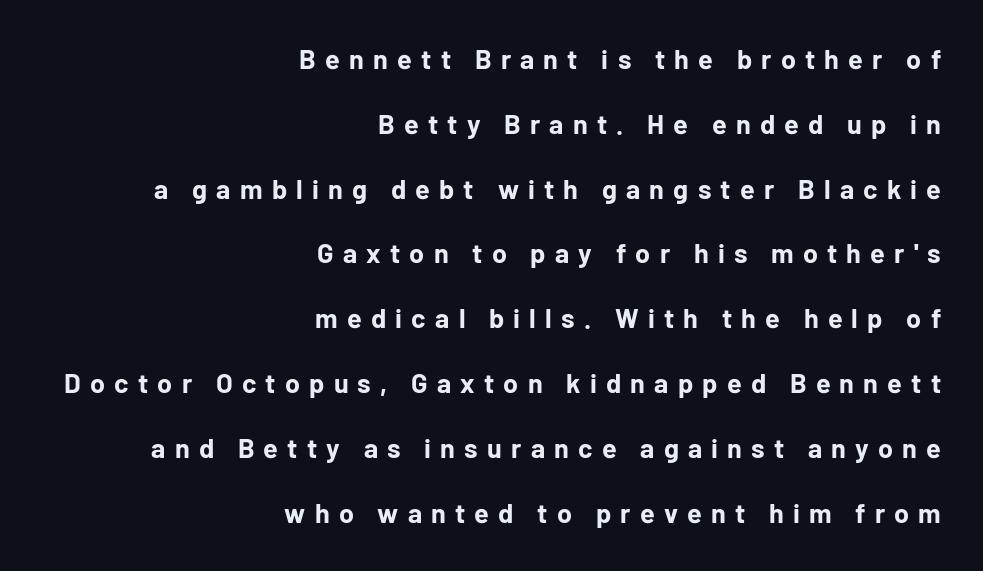
Weight: bold. A bare baseline throughout the passage. Where is the straight margin? On the right. The vertical gap from one line to the next is large.
